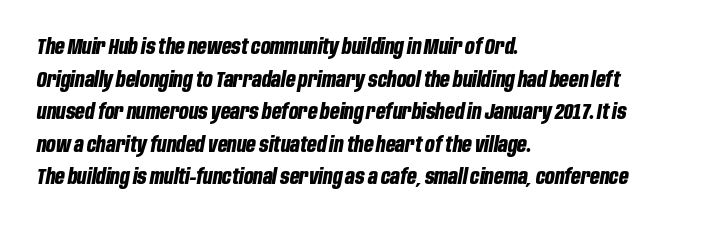
The image shows 21 px bold type, italic (leaning right); set left-aligned, normal line spacing (1.55x), normal letter spacing, not underlined.
